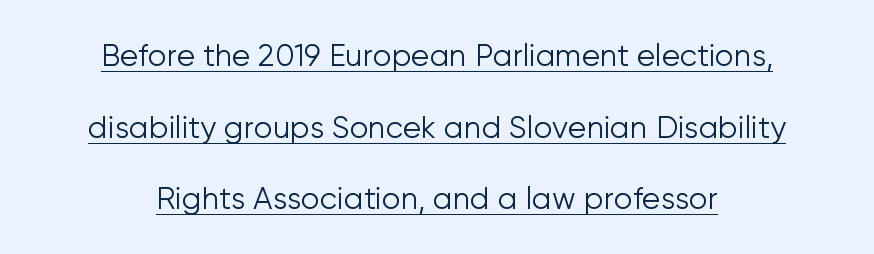
Q: Is the text bold? A: No.
Q: Is the text italic (slanted)? A: No, it is upright.
Q: Is the typeface a serif or a sans-serif typeface? A: Sans-serif.
Q: Is the text underlined? A: Yes.
Q: How is the paragraph aligned? A: Centered.
Q: Is the spacing between letters normal or unusually wide? A: Normal.
Q: Is the spacing between lines tight, normal or loose? A: Loose.
Q: Width (condensed, normal, or wide)? A: Normal.
Q: Stroke contrast? A: Low.
Q: x-height? A: Medium.
Q: Monospaced? A: No.
